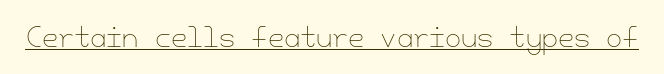
The image shows 26 px text type, upright; set normal letter spacing, underlined.
